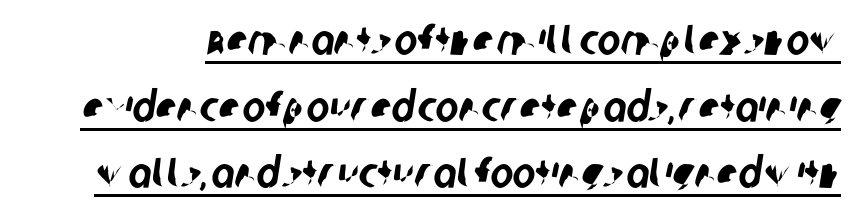
{"serif": "no", "width": "condensed", "stroke_contrast": "low", "x_height": "large", "monospaced": "no", "underline": "yes", "line_spacing": "normal", "line_spacing_ratio": 1.55, "letter_spacing": "normal", "letter_spacing_em": 0.0, "glyph_px": 43}
